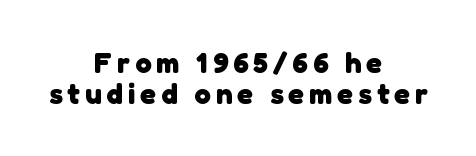
Q: Is the text bold? A: Yes.
Q: Is the typeface a serif or a sans-serif typeface? A: Sans-serif.
Q: Is the text underlined? A: No.
Q: How is the paragraph aligned? A: Centered.
Q: Is the spacing between lines tight, normal or loose? A: Tight.
Q: Width (condensed, normal, or wide)? A: Normal.
Q: Stroke contrast? A: Low.
Q: x-height? A: Medium.
Q: Monospaced? A: No.
